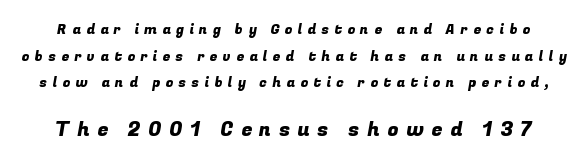
The image shows 20 px text type; set loose line spacing (1.9x), unusually wide letter spacing (+0.38 em), not underlined; the second (bottom) block is 1.43x larger.
